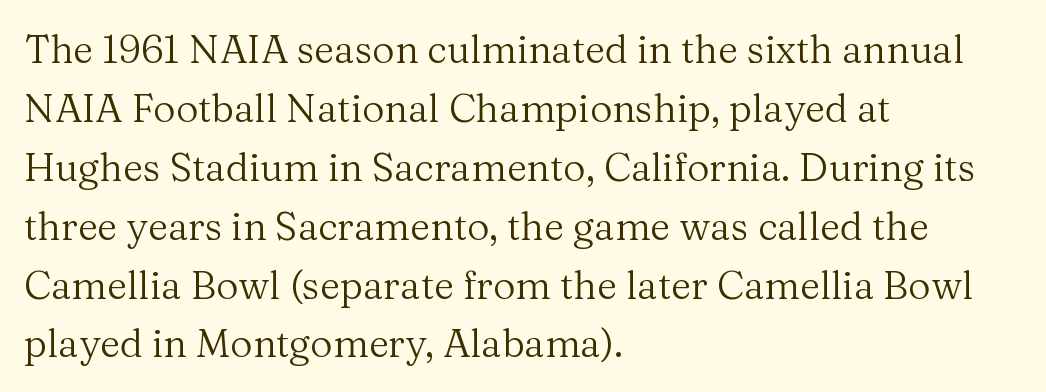
{"serif": "yes", "italic": "no", "bold": "no", "weight": "regular", "width": "normal", "stroke_contrast": "medium", "x_height": "medium", "monospaced": "no", "underline": "no", "align": "left", "line_spacing": "normal", "line_spacing_ratio": 1.51, "letter_spacing": "normal", "letter_spacing_em": 0.0, "glyph_px": 39}
